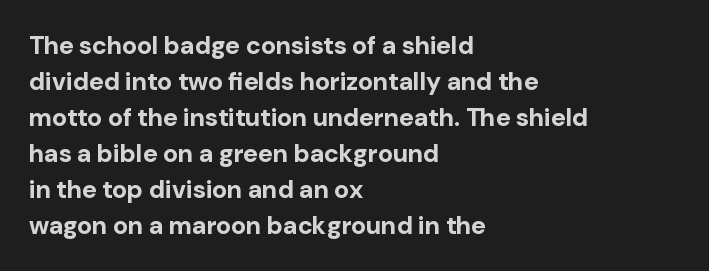
Q: Is the text bold? A: Yes.
Q: Is the text italic (slanted)? A: No, it is upright.
Q: Is the text underlined? A: No.
Q: How is the paragraph aligned? A: Left-aligned.
Q: Is the spacing between letters normal or unusually wide? A: Normal.
Q: Is the spacing between lines tight, normal or loose? A: Normal.
